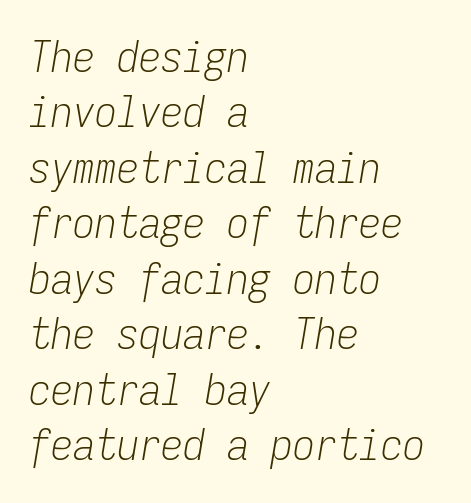
The passage shown has conventional tracking throughout. Emphasis-style slanted type is in use. No heavy texture on the line: the type isn't bold. Monospaced: the letters line up in strict vertical columns.
